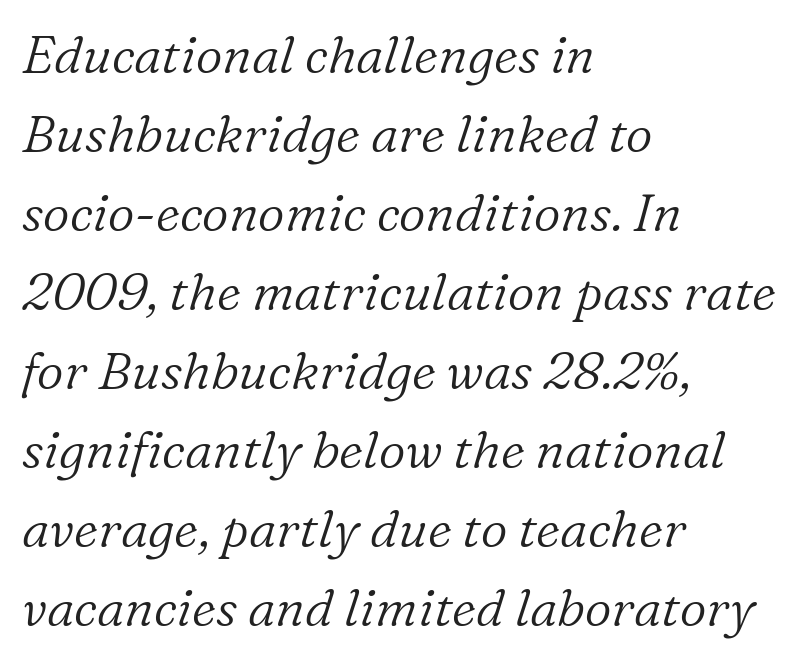
Which margin do the lines hug? The left one — the right edge is uneven. The designer went with a serif here, giving each stem small feet. Each row of text sits above clean, open space. Rendered with sloped, italic letterforms.
